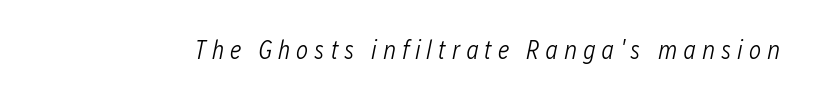
{"italic": "yes", "lean": "right", "slant_degrees": 12, "bold": "no", "underline": "no", "letter_spacing": "wide", "letter_spacing_em": 0.22, "glyph_px": 26}
